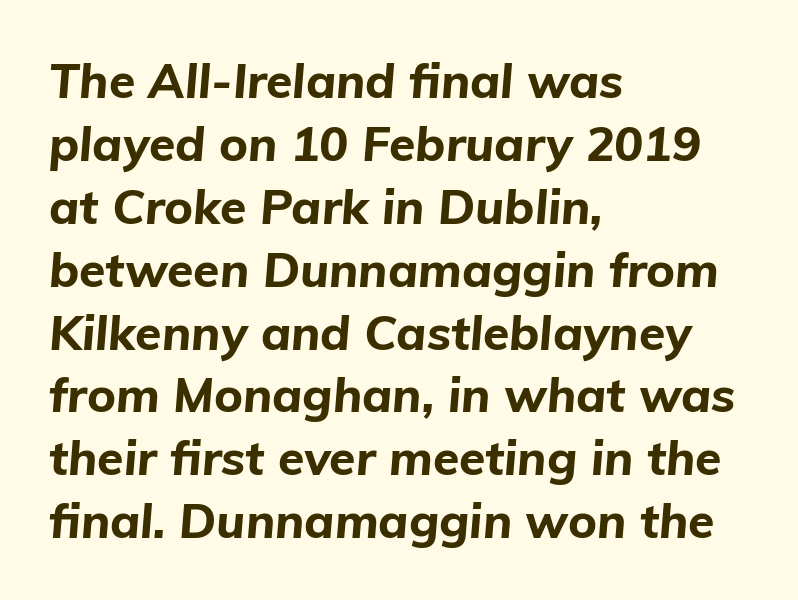
Q: Is the text bold? A: Yes.
Q: Is the text italic (slanted)? A: Yes, it leans right by about 5 degrees.
Q: Is the text underlined? A: No.
Q: How is the paragraph aligned? A: Left-aligned.
Q: Is the spacing between letters normal or unusually wide? A: Normal.
Q: Is the spacing between lines tight, normal or loose? A: Normal.
Q: Width (condensed, normal, or wide)? A: Normal.
Q: Stroke contrast? A: Low.
Q: x-height? A: Medium.
Q: Monospaced? A: No.
